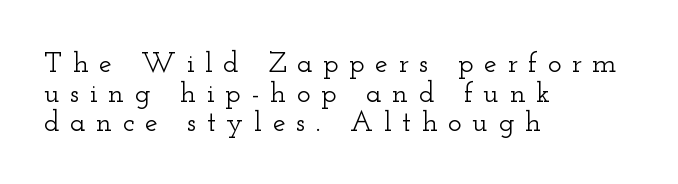
Descenders are the only things crossing below the line. If you drew a ruler down the left edge, every line would touch it. Compared with typical paragraphs, the rows here are closer together. A roman cut, with each character standing at attention. The horizontal fit of the characters is loose and conspicuously gappy. Look at the bottom of the vertical strokes: they flare into serifs here.
